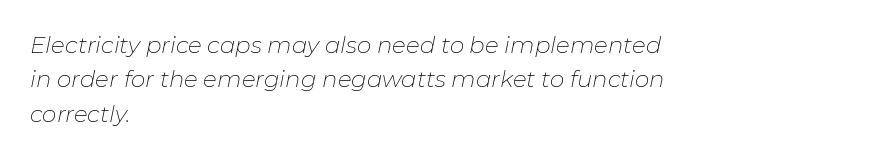
Italic? Definitely — the glyphs are oblique. The strokes carry an ordinary text weight at most. The area under the type is left untouched. Line beginnings align vertically; line endings do not.
